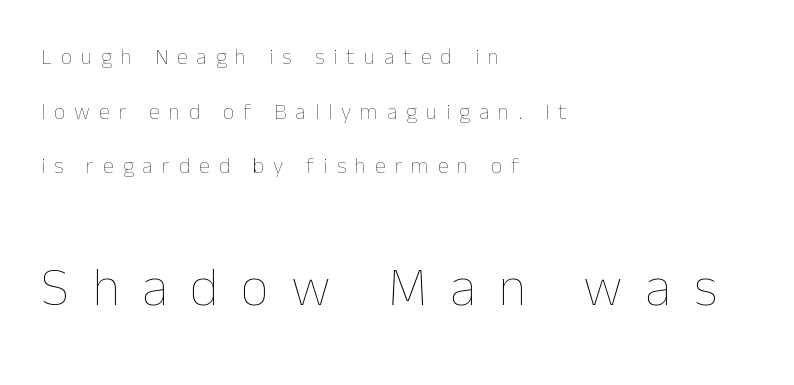
{"italic": "no", "bold": "no", "weight": "thin", "width": "normal", "stroke_contrast": "low", "x_height": "medium", "monospaced": "no", "underline": "no", "align": "left", "line_spacing": "loose", "line_spacing_ratio": 2.48, "letter_spacing": "wide", "letter_spacing_em": 0.41, "larger_block": "second", "size_ratio": 2.5, "glyph_px": 55}
